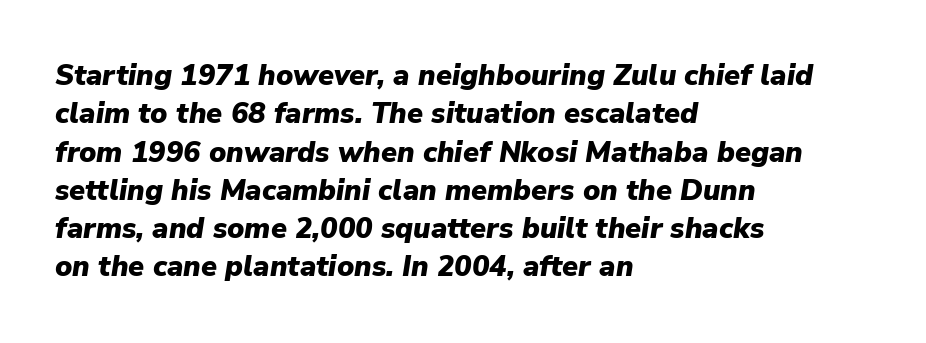
The passage shown is emphatically bold. Any mark beneath the type? The region is blank. This sample has the flowing, uneven cadence of proportional lettering. The letters are slanted; this is an italic face. One-word summary of the alignment: left.
